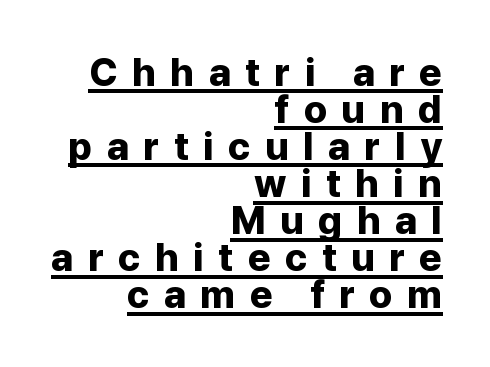
The image shows 39 px bold sans-serif type, upright; set right-aligned, tight line spacing (0.95x), unusually wide letter spacing (+0.37 em), underlined; low stroke contrast and a medium x-height.
